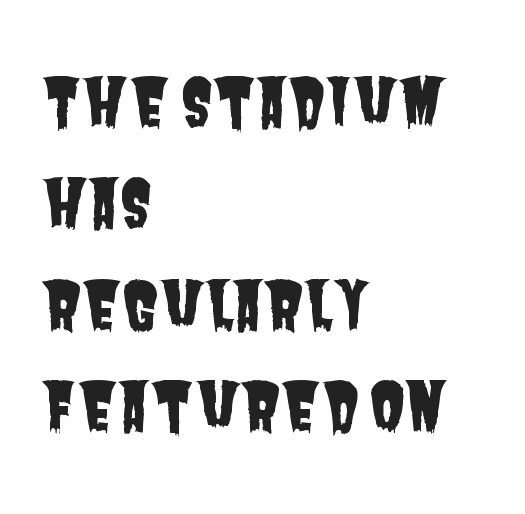
Q: Is the typeface a serif or a sans-serif typeface? A: Sans-serif.
Q: Is the text underlined? A: No.
Q: How is the paragraph aligned? A: Left-aligned.
Q: Is the spacing between letters normal or unusually wide? A: Normal.
Q: Is the spacing between lines tight, normal or loose? A: Normal.
Q: Width (condensed, normal, or wide)? A: Condensed.
Q: Stroke contrast? A: Low.
Q: x-height? A: Large.
Q: Monospaced? A: No.
